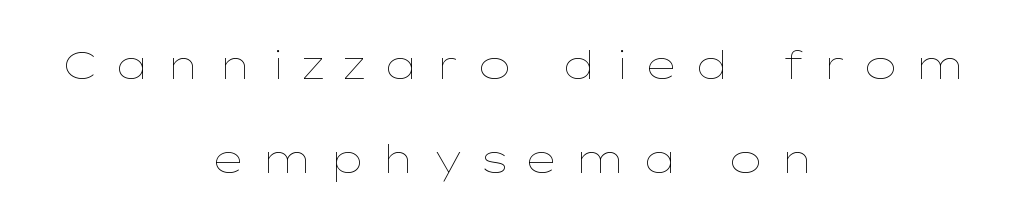
The image shows 38 px thin, wide type, upright; set centered, loose line spacing (2.47x), unusually wide letter spacing (+0.4 em), not underlined; low stroke contrast and a medium x-height.
